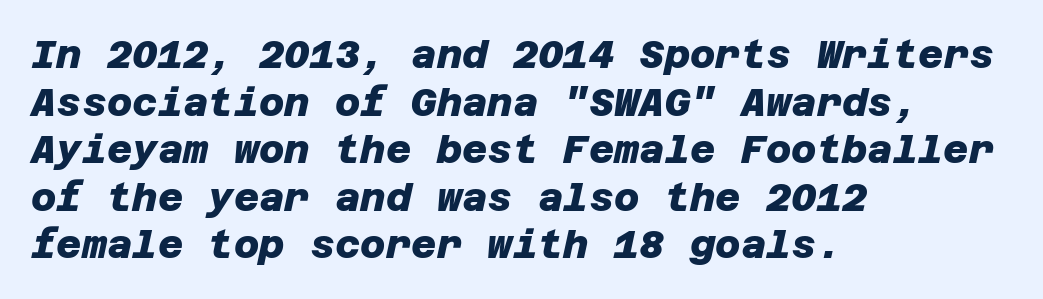
Q: Is the text bold? A: Yes.
Q: Is the typeface a serif or a sans-serif typeface? A: Sans-serif.
Q: Is the text underlined? A: No.
Q: How is the paragraph aligned? A: Left-aligned.
Q: Is the spacing between letters normal or unusually wide? A: Normal.
Q: Width (condensed, normal, or wide)? A: Normal.
Q: Stroke contrast? A: Low.
Q: x-height? A: Large.
